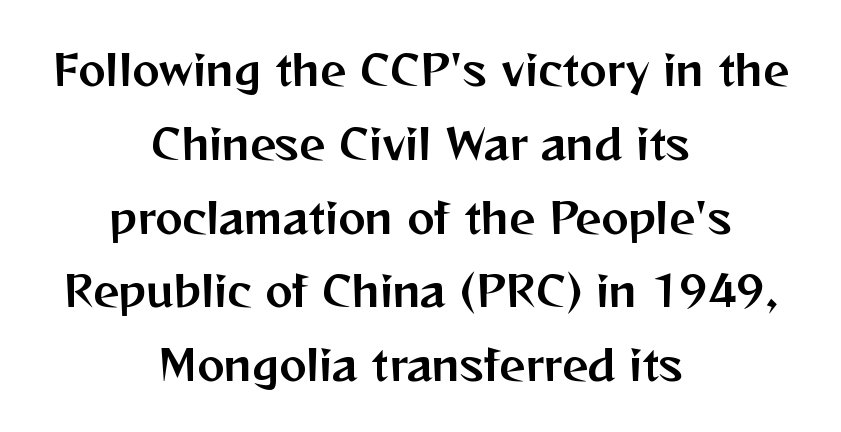
{"serif": "no", "italic": "no", "width": "normal", "stroke_contrast": "medium", "x_height": "medium", "monospaced": "no", "underline": "no", "align": "center", "line_spacing_ratio": 1.8, "letter_spacing": "normal", "letter_spacing_em": 0.0, "glyph_px": 41}
